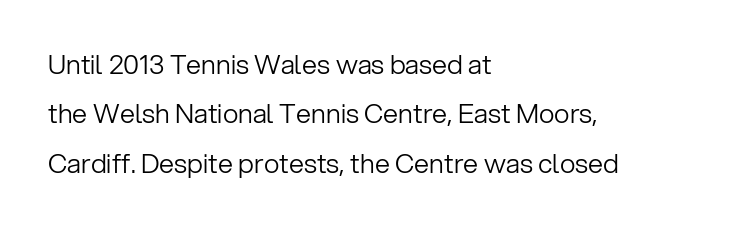
{"italic": "no", "bold": "no", "underline": "no", "align": "left", "line_spacing_ratio": 1.83, "letter_spacing": "normal", "letter_spacing_em": 0.0, "glyph_px": 27}
